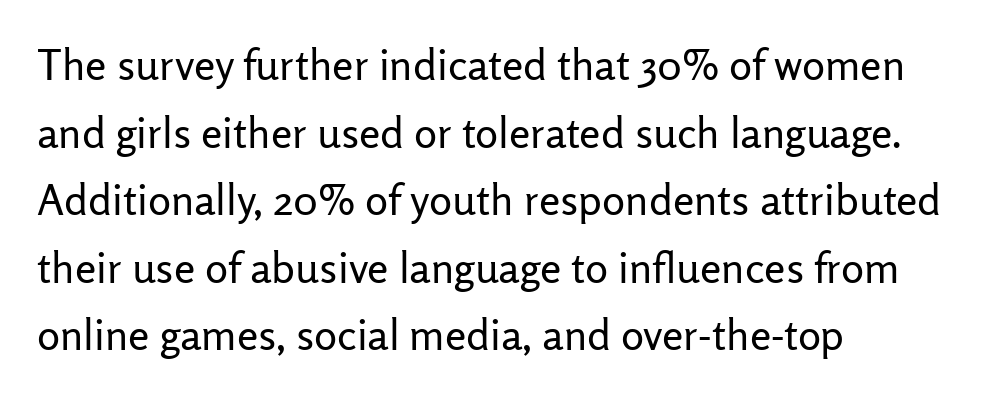
{"serif": "no", "italic": "no", "bold": "no", "weight": "regular", "width": "normal", "stroke_contrast": "low", "x_height": "medium", "monospaced": "no", "underline": "no", "align": "left", "line_spacing": "normal", "line_spacing_ratio": 1.57, "letter_spacing": "normal", "letter_spacing_em": 0.0, "glyph_px": 43}
